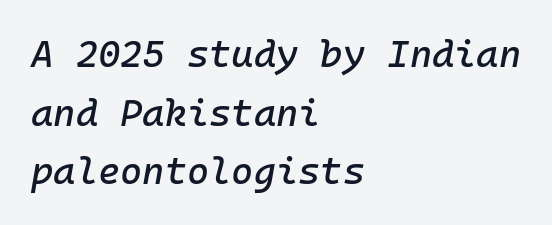
Q: Is the text italic (slanted)? A: Yes, it leans right by about 10 degrees.
Q: Is the text underlined? A: No.
Q: How is the paragraph aligned? A: Left-aligned.
Q: Is the spacing between letters normal or unusually wide? A: Normal.
Q: Is the spacing between lines tight, normal or loose? A: Normal.
Q: Width (condensed, normal, or wide)? A: Normal.
Q: Stroke contrast? A: Low.
Q: x-height? A: Medium.
Q: Monospaced? A: Yes.
